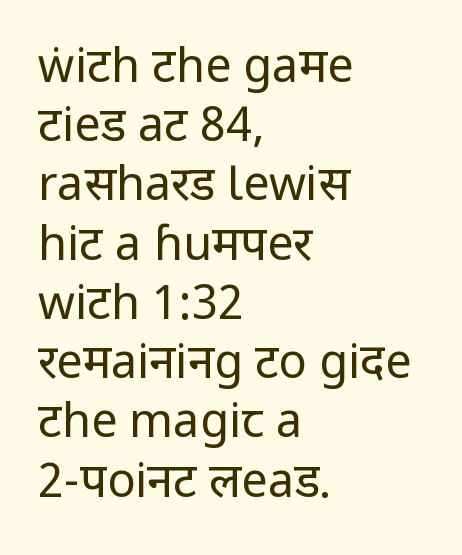
{"serif": "no", "italic": "no", "bold": "no", "weight": "regular", "width": "condensed", "stroke_contrast": "low", "x_height": "large", "monospaced": "no", "underline": "no", "align": "left", "line_spacing": "normal", "line_spacing_ratio": 1.26, "letter_spacing": "normal", "letter_spacing_em": 0.0, "glyph_px": 47}
